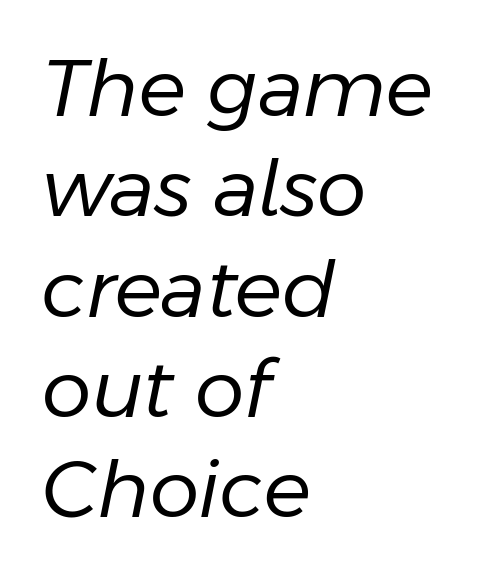
{"italic": "yes", "lean": "right", "slant_degrees": 11, "bold": "no", "weight": "regular", "width": "normal", "stroke_contrast": "low", "x_height": "medium", "monospaced": "no", "underline": "no", "align": "left", "line_spacing": "normal", "line_spacing_ratio": 1.27, "letter_spacing": "normal", "letter_spacing_em": 0.0, "glyph_px": 79}
